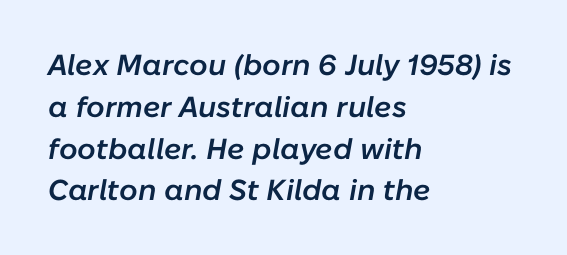
Q: Is the text bold? A: Semi-bold.
Q: Is the text italic (slanted)? A: Yes, it leans right by about 10 degrees.
Q: Is the text underlined? A: No.
Q: How is the paragraph aligned? A: Left-aligned.
Q: Is the spacing between letters normal or unusually wide? A: Normal.
Q: Is the spacing between lines tight, normal or loose? A: Normal.
Q: Width (condensed, normal, or wide)? A: Normal.
Q: Stroke contrast? A: Low.
Q: x-height? A: Medium.
Q: Monospaced? A: No.
